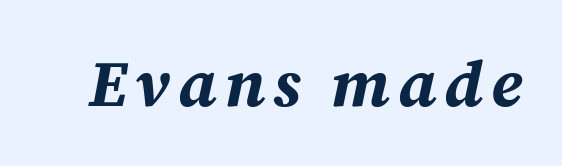
{"italic": "yes", "lean": "right", "slant_degrees": 12, "bold": "yes", "weight": "bold", "width": "normal", "stroke_contrast": "medium", "x_height": "medium", "monospaced": "no", "underline": "no", "glyph_px": 65}
